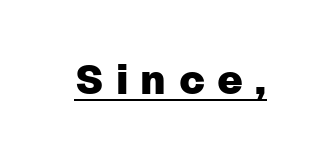
The face used here is a sans, in the tradition of grotesques and geometrics. Honestly, the letter spacing is so wide it's the main thing you notice. This rendering features underlined lettering. Character widths vary here, with narrow letters taking less room than wide ones. In terms of posture, this sample is upright.
